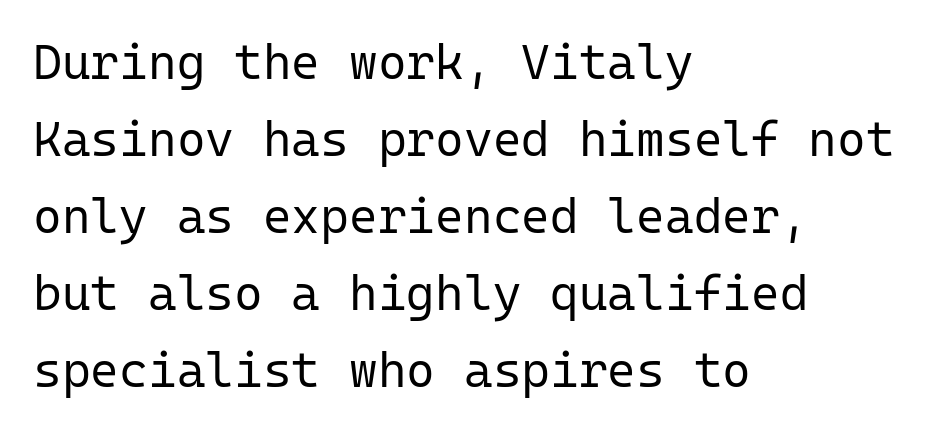
The image shows 49 px regular-weight sans-serif type, upright, monospaced; set left-aligned, normal line spacing (1.57x), normal letter spacing, not underlined; low stroke contrast and a medium x-height.
